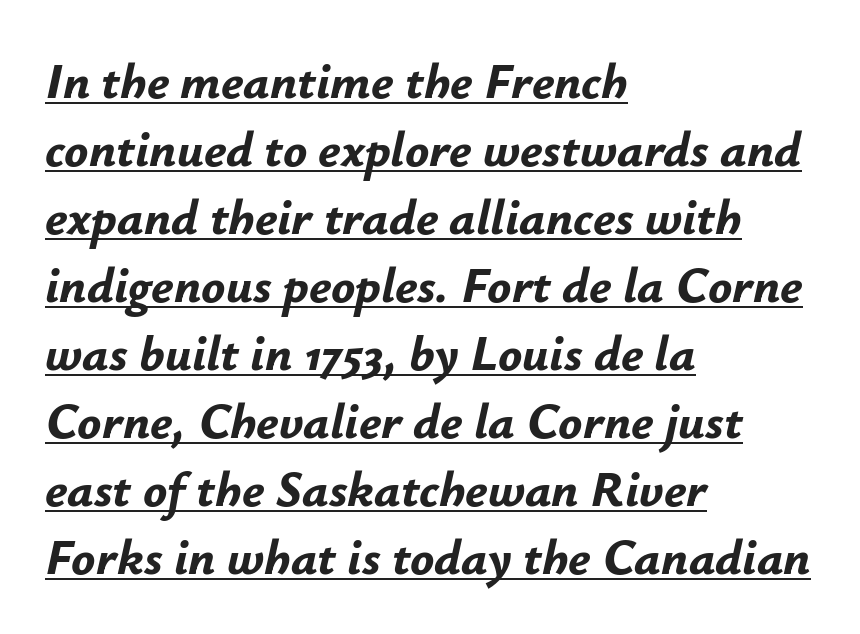
The text carries the slant typical of an italic or oblique font. Each line of the rendering has a horizontal stroke beneath the glyphs. The designer left line spacing at the default. The rendering anchors every line to the left-hand side. Summary of weight: heavy, a full bold.
